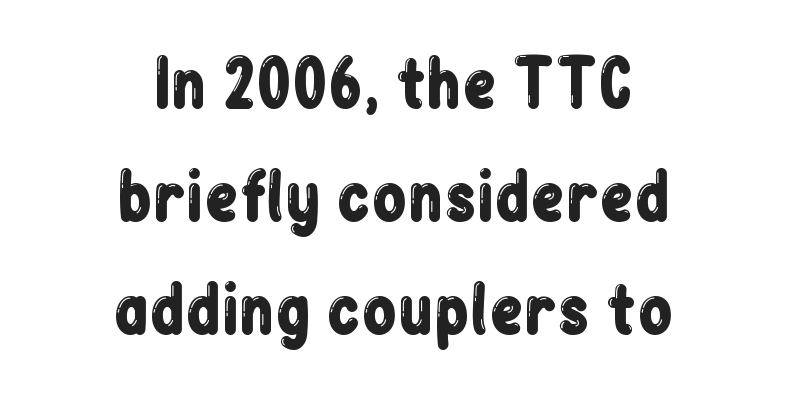
Neither beginnings nor endings align; midpoints do. Glyph-to-glyph distance matches everyday printed text. If you drew a line through each stem, it would be perfectly vertical. Observe the absence of serifs on each vertical stroke in this sample.
